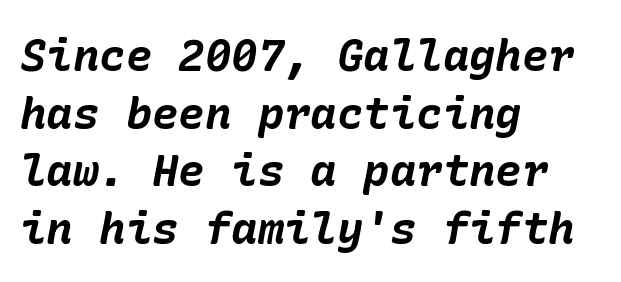
{"italic": "yes", "lean": "right", "slant_degrees": 10, "bold": "yes", "weight": "bold", "width": "normal", "stroke_contrast": "low", "x_height": "medium", "underline": "no", "align": "left", "line_spacing": "normal", "line_spacing_ratio": 1.31, "letter_spacing": "normal", "letter_spacing_em": 0.0, "glyph_px": 44}
